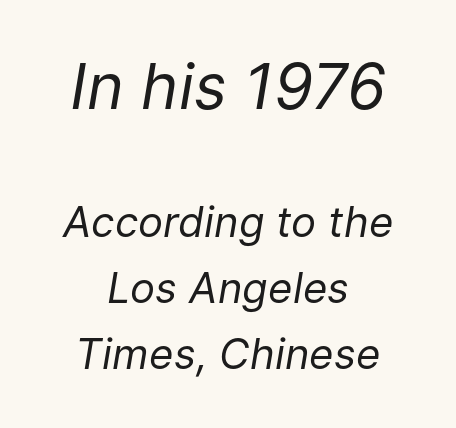
Q: Is the text bold? A: No.
Q: Is the text italic (slanted)? A: Yes, it leans right by about 9 degrees.
Q: Is the text underlined? A: No.
Q: How is the paragraph aligned? A: Centered.
Q: Is the spacing between letters normal or unusually wide? A: Normal.
Q: Is the spacing between lines tight, normal or loose? A: Normal.
Q: Which block of text is set in a larger size, the first (top) or the second (bottom)? A: The first (top) one.
Q: Width (condensed, normal, or wide)? A: Normal.
Q: Stroke contrast? A: Low.
Q: x-height? A: Medium.
Q: Monospaced? A: No.
